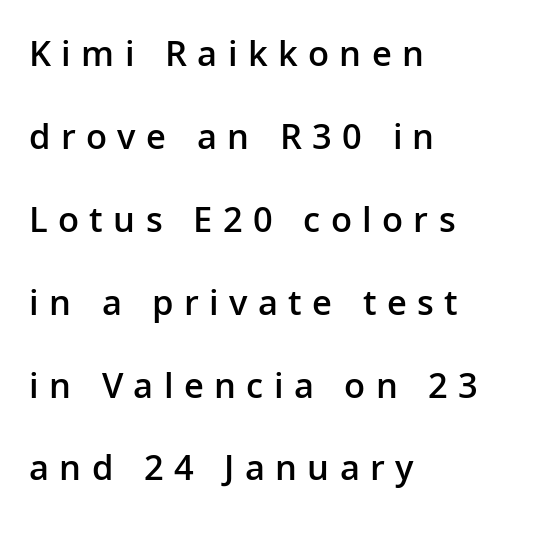
Q: Is the text bold? A: Semi-bold.
Q: Is the text italic (slanted)? A: No, it is upright.
Q: Is the typeface a serif or a sans-serif typeface? A: Sans-serif.
Q: Is the text underlined? A: No.
Q: How is the paragraph aligned? A: Left-aligned.
Q: Is the spacing between letters normal or unusually wide? A: Unusually wide.
Q: Is the spacing between lines tight, normal or loose? A: Loose.
Q: Width (condensed, normal, or wide)? A: Normal.
Q: Stroke contrast? A: Low.
Q: x-height? A: Medium.
Q: Monospaced? A: No.
